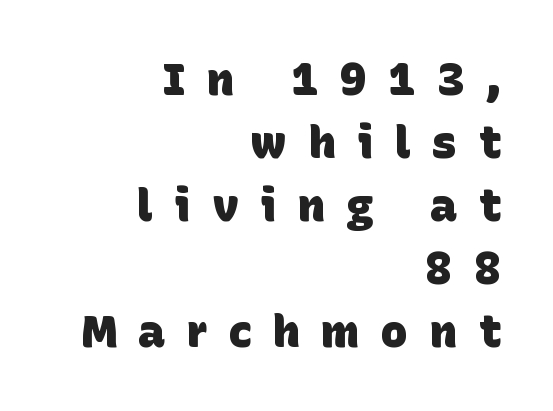
{"serif": "no", "bold": "yes", "weight": "heavy", "width": "normal", "stroke_contrast": "low", "x_height": "large", "monospaced": "no", "underline": "no", "align": "right", "line_spacing": "normal", "line_spacing_ratio": 1.4, "letter_spacing": "wide", "letter_spacing_em": 0.48, "glyph_px": 45}
